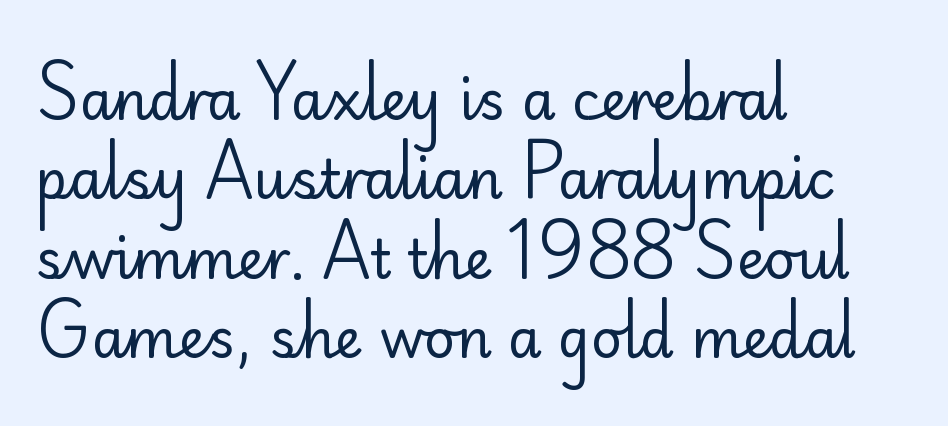
{"serif": "no", "italic": "no", "bold": "no", "weight": "regular", "width": "normal", "stroke_contrast": "low", "x_height": "small", "monospaced": "no", "underline": "no", "align": "left", "line_spacing": "normal", "line_spacing_ratio": 1.47, "letter_spacing": "normal", "letter_spacing_em": 0.0, "glyph_px": 54}
